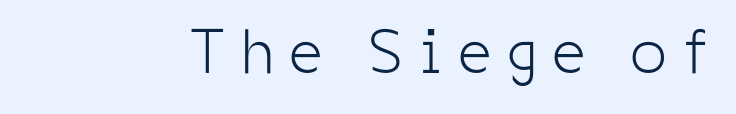
{"serif": "no", "italic": "no", "bold": "no", "weight": "light", "width": "condensed", "stroke_contrast": "low", "x_height": "medium", "monospaced": "no", "underline": "no", "letter_spacing": "wide", "letter_spacing_em": 0.27, "glyph_px": 63}
